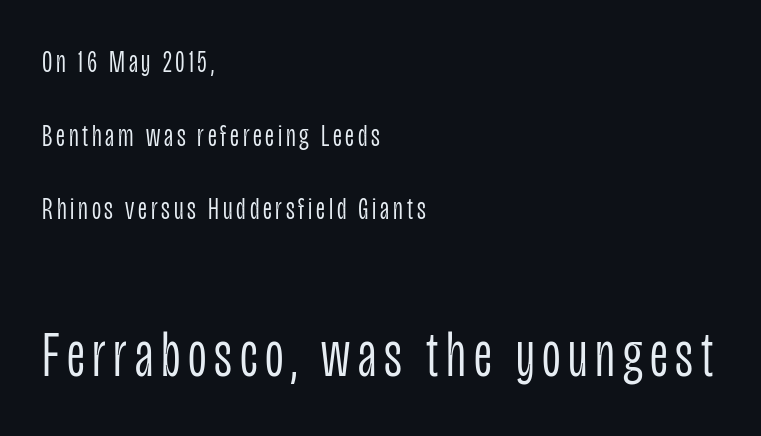
{"serif": "no", "italic": "no", "bold": "no", "weight": "light", "width": "condensed", "stroke_contrast": "low", "x_height": "large", "monospaced": "no", "underline": "no", "align": "left", "line_spacing": "loose", "line_spacing_ratio": 2.3, "larger_block": "second", "size_ratio": 2.03, "glyph_px": 65}
